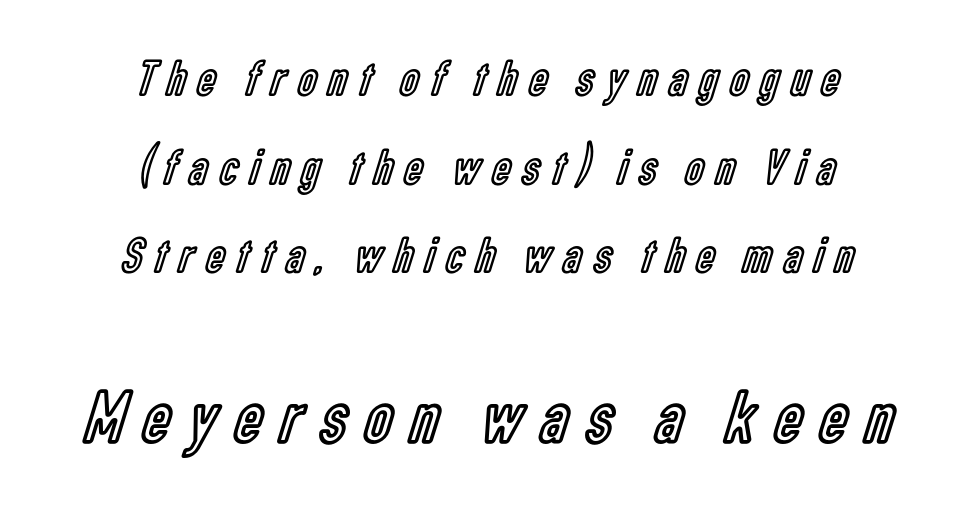
Proportional: the letters do not fall into vertical columns. The rendering enlarges the type as you move from the upper chunk to the lower. Only glyphs here, with clear space below each row.
